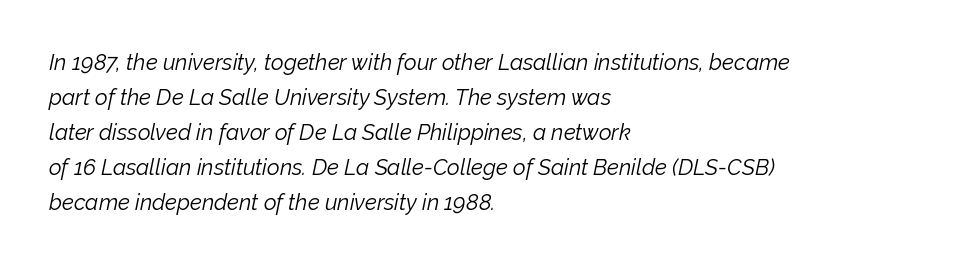
The image shows 22 px text type, italic (leaning right); set left-aligned, normal line spacing (1.59x), normal letter spacing, not underlined.
